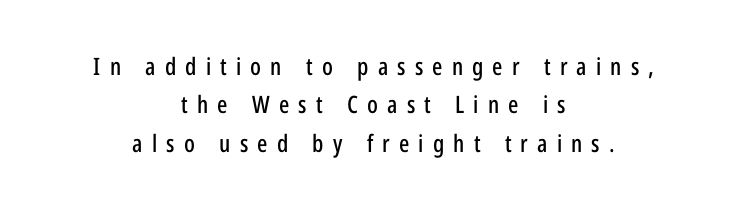
Q: Is the text italic (slanted)? A: No, it is upright.
Q: Is the text underlined? A: No.
Q: How is the paragraph aligned? A: Centered.
Q: Is the spacing between letters normal or unusually wide? A: Unusually wide.
Q: Is the spacing between lines tight, normal or loose? A: Normal.
